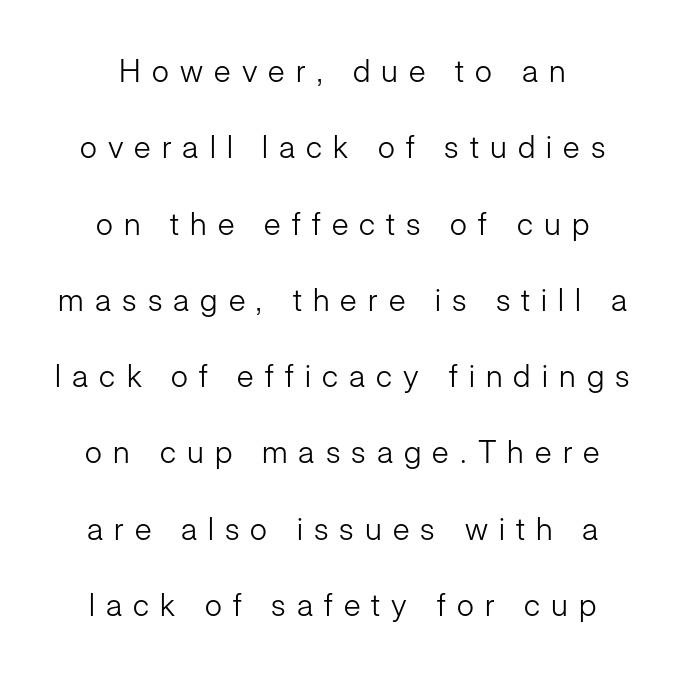
The line-height multiplier appears high, well above default. The font is comparable to plain body text, perhaps lighter. This is sans-serif lettering, the kind often seen on screens and signage. Look at the tracking — it's clearly loosened, letters drifting apart. Italic? Not at all — the glyphs are vertical. Typeset on center — no edge is straight.
